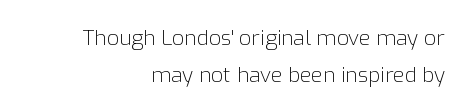
Check under the words: just untouched page. The weight tops out at a normal text grade. Every character sits straight up, as roman type does. If you drew a ruler down the right edge, every line would touch it.
